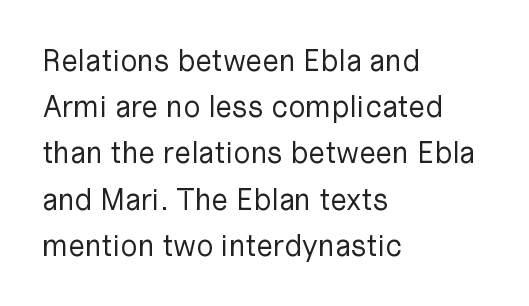
Anything drawn beneath the words? Only blank space. Letters have the restrained weight of plain body copy at most. Letter spacing: default. How would I describe the line gaps? Plain and ordinary. Left-aligned paragraph, ragged on the right.
